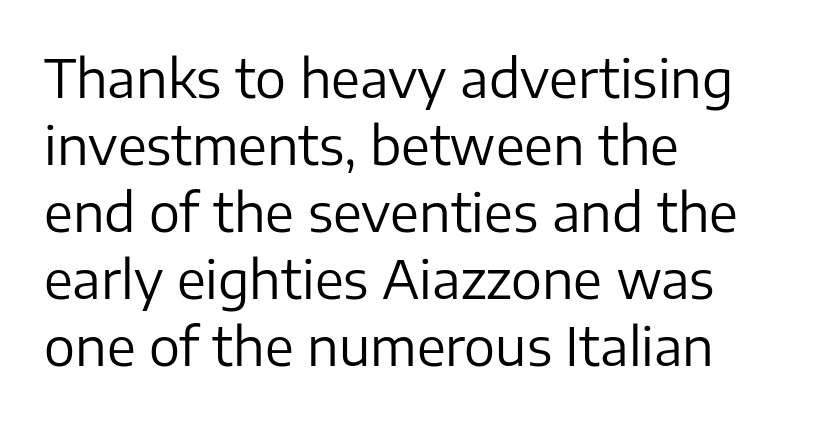
Q: Is the text bold? A: No.
Q: Is the text italic (slanted)? A: No, it is upright.
Q: Is the typeface a serif or a sans-serif typeface? A: Sans-serif.
Q: Is the text underlined? A: No.
Q: How is the paragraph aligned? A: Left-aligned.
Q: Is the spacing between letters normal or unusually wide? A: Normal.
Q: Is the spacing between lines tight, normal or loose? A: Normal.
Q: Width (condensed, normal, or wide)? A: Normal.
Q: Stroke contrast? A: Low.
Q: x-height? A: Medium.
Q: Monospaced? A: No.
